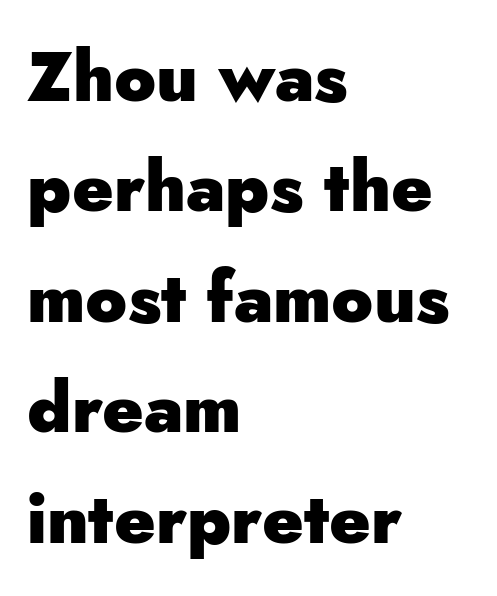
Q: Is the text bold? A: Yes.
Q: Is the text italic (slanted)? A: No, it is upright.
Q: Is the typeface a serif or a sans-serif typeface? A: Sans-serif.
Q: Is the text underlined? A: No.
Q: How is the paragraph aligned? A: Left-aligned.
Q: Is the spacing between letters normal or unusually wide? A: Normal.
Q: Is the spacing between lines tight, normal or loose? A: Normal.
Q: Width (condensed, normal, or wide)? A: Normal.
Q: Stroke contrast? A: Low.
Q: x-height? A: Small.
Q: Monospaced? A: No.
